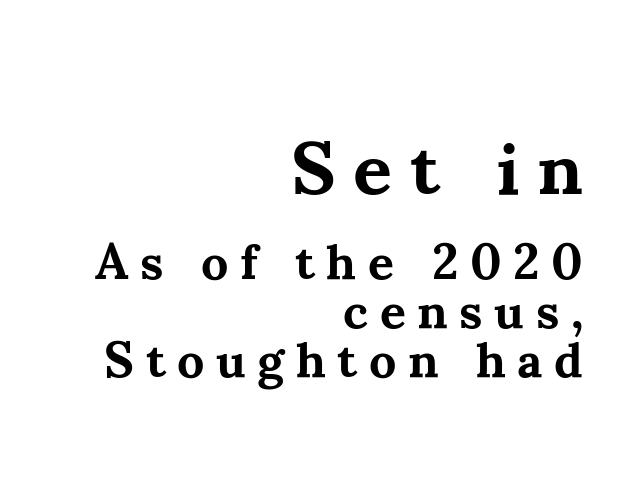
The image shows 75 px bold serif type, upright; set right-aligned, tight line spacing (0.98x), unusually wide letter spacing (+0.23 em), not underlined; the first (top) block is 1.5x larger; medium stroke contrast and a small x-height.
